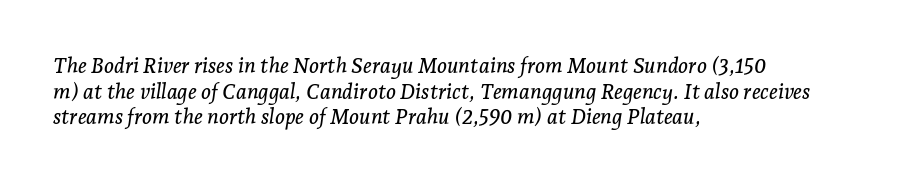
Q: Is the text italic (slanted)? A: Yes, it leans right by about 7 degrees.
Q: Is the text underlined? A: No.
Q: How is the paragraph aligned? A: Left-aligned.
Q: Is the spacing between letters normal or unusually wide? A: Normal.
